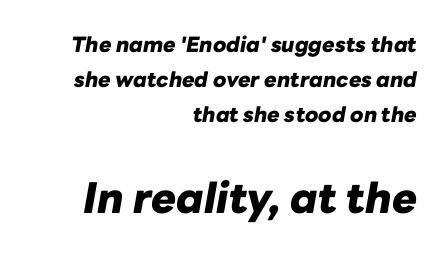
The image shows 42 px heavy type, italic (leaning right); set right-aligned, normal line spacing (1.67x), normal letter spacing, not underlined; the second (bottom) block is 2.0x larger; low stroke contrast and a medium x-height.
